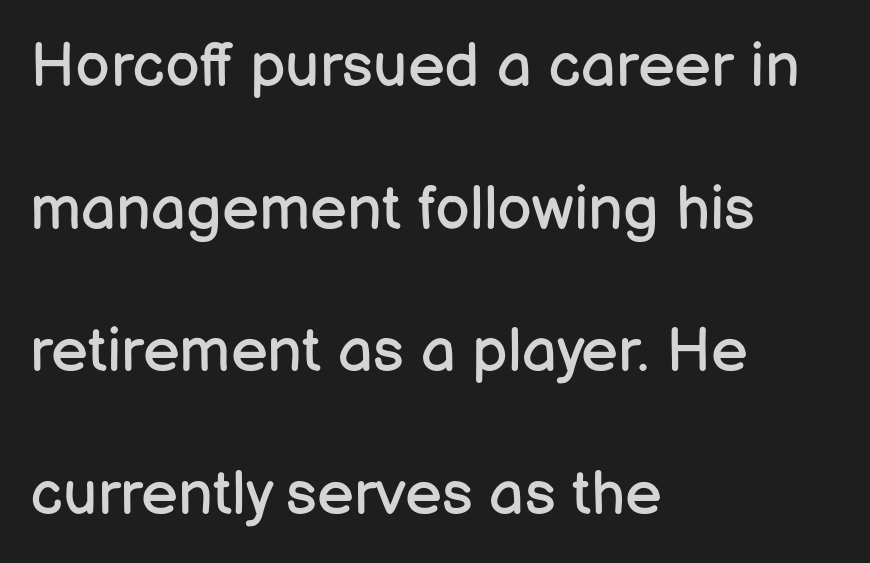
{"serif": "no", "italic": "no", "bold": "no", "weight": "regular", "width": "normal", "stroke_contrast": "low", "x_height": "medium", "monospaced": "no", "underline": "no", "align": "left", "line_spacing": "loose", "line_spacing_ratio": 2.3, "letter_spacing": "normal", "letter_spacing_em": 0.0, "glyph_px": 62}
